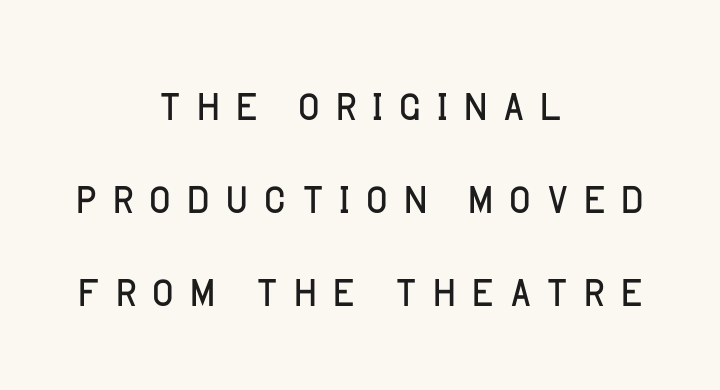
The image shows 60 px light sans-serif type, upright; set centered, normal line spacing (1.55x), not underlined; low stroke contrast and a large x-height.
